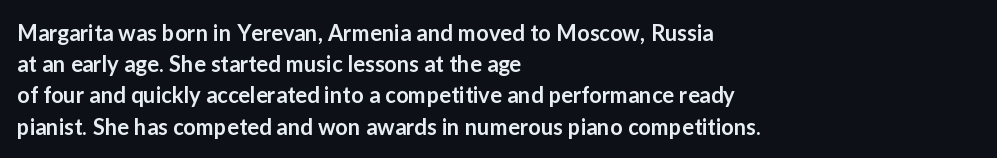
This is moderately heavy type, rendered in semibold. No extra tracking has been applied to these lines. Alignment: flush left. Leading matches the norm, producing a regular column.
